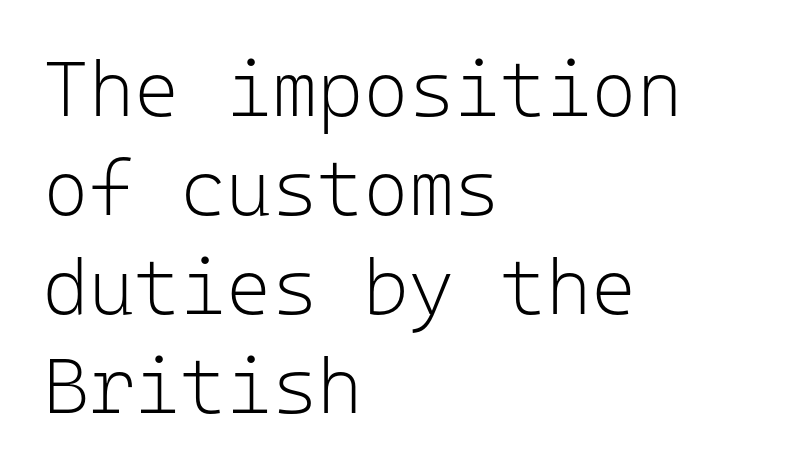
Q: Is the text bold? A: No.
Q: Is the text italic (slanted)? A: No, it is upright.
Q: Is the typeface a serif or a sans-serif typeface? A: Sans-serif.
Q: Is the text underlined? A: No.
Q: How is the paragraph aligned? A: Left-aligned.
Q: Is the spacing between letters normal or unusually wide? A: Normal.
Q: Is the spacing between lines tight, normal or loose? A: Normal.
Q: Width (condensed, normal, or wide)? A: Normal.
Q: Stroke contrast? A: Low.
Q: x-height? A: Medium.
Q: Monospaced? A: Yes.
